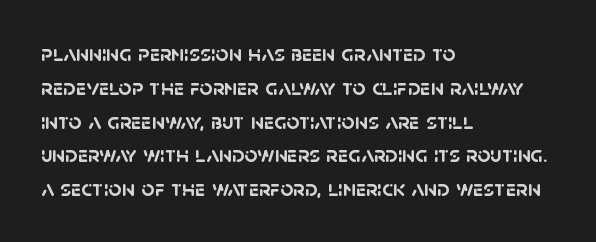
Q: Is the text bold? A: Yes.
Q: Is the text underlined? A: No.
Q: How is the paragraph aligned? A: Left-aligned.
Q: Is the spacing between letters normal or unusually wide? A: Normal.
Q: Is the spacing between lines tight, normal or loose? A: Normal.
